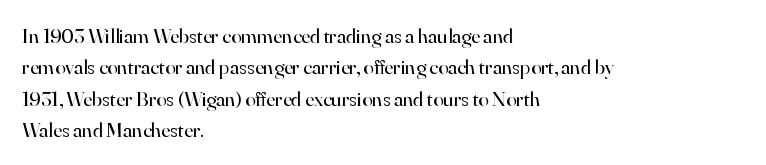
Q: Is the text bold? A: No.
Q: Is the text italic (slanted)? A: No, it is upright.
Q: Is the text underlined? A: No.
Q: How is the paragraph aligned? A: Left-aligned.
Q: Is the spacing between letters normal or unusually wide? A: Normal.
Q: Is the spacing between lines tight, normal or loose? A: Normal.
